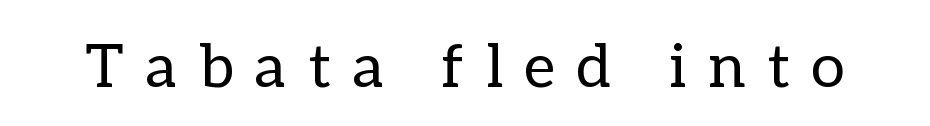
Here the designer chose a conventional face with non-uniform glyph widths. Ink coverage per letter is moderate at most. Inter-character spacing is expanded well beyond the font's built-in metrics. The string is rendered with underlining switched off.
